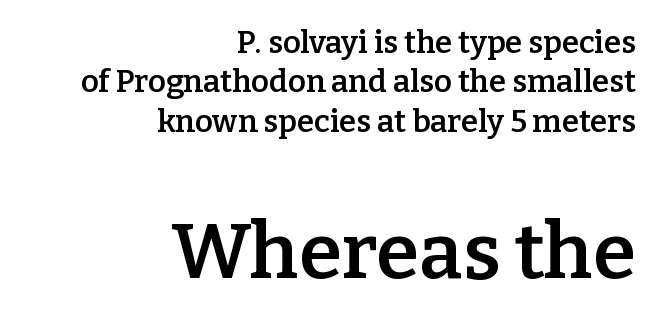
{"serif": "yes", "italic": "no", "bold": "semi", "weight": "semibold", "width": "normal", "stroke_contrast": "low", "x_height": "medium", "monospaced": "no", "underline": "no", "align": "right", "line_spacing": "normal", "line_spacing_ratio": 1.27, "letter_spacing": "normal", "letter_spacing_em": 0.0, "larger_block": "second", "size_ratio": 2.52, "glyph_px": 78}
